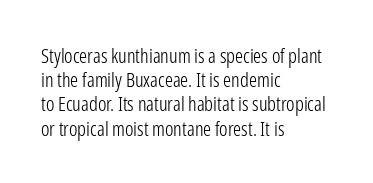
Tall strokes in this sample are plumb rather than angled. Decoration check: the copy has no underline. Words appear dense and cohesive because spacing is normal. The typesetter chose a ragged-right arrangement here.
